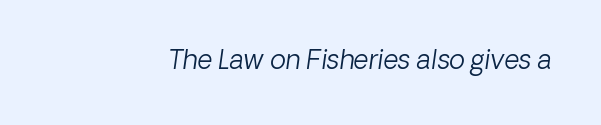
The image shows 26 px text type; set normal letter spacing, not underlined.
